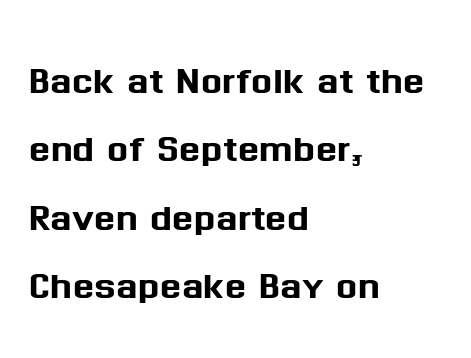
The image shows 50 px sans-serif type, upright; set left-aligned, normal line spacing (1.37x), normal letter spacing, not underlined; medium stroke contrast and a medium x-height.
